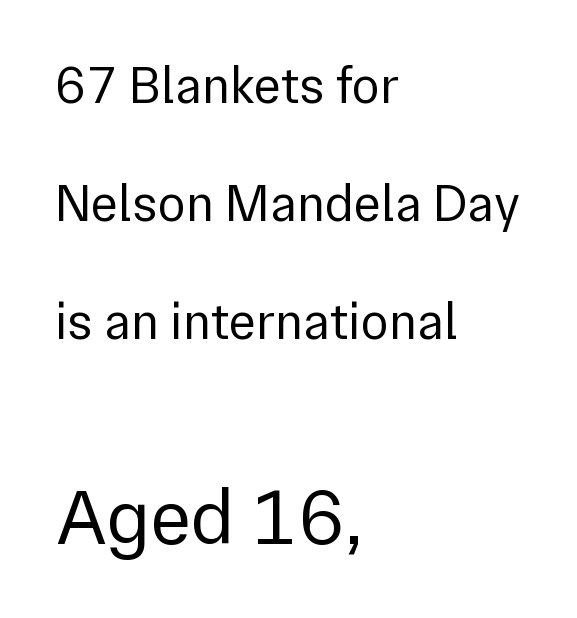
{"serif": "no", "italic": "no", "bold": "no", "weight": "regular", "width": "normal", "x_height": "medium", "monospaced": "no", "underline": "no", "align": "left", "line_spacing": "loose", "line_spacing_ratio": 2.27, "letter_spacing": "normal", "letter_spacing_em": 0.0, "larger_block": "second", "size_ratio": 1.5, "glyph_px": 78}
